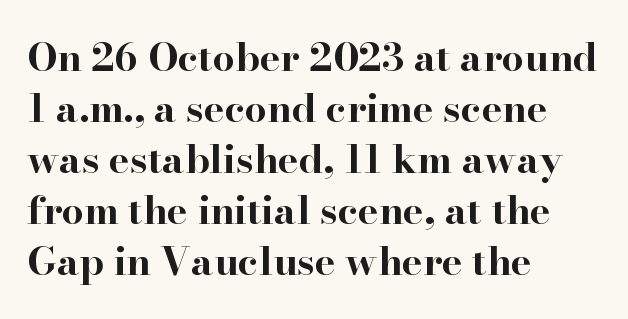
Is there any slant? The stems are plumb. The paragraph has a hard left edge and a soft right edge. Looks like regular typesetting: each glyph gets only the width it needs. The area under the type is left untouched. What's the leading like? Ordinary, nothing unusual.
